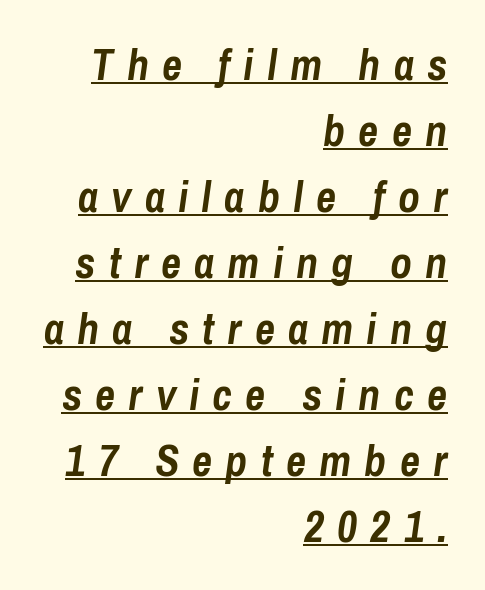
The image shows 44 px semibold, condensed type, italic (leaning right); set right-aligned, normal line spacing (1.5x), unusually wide letter spacing (+0.3 em), underlined; low stroke contrast and a medium x-height.
